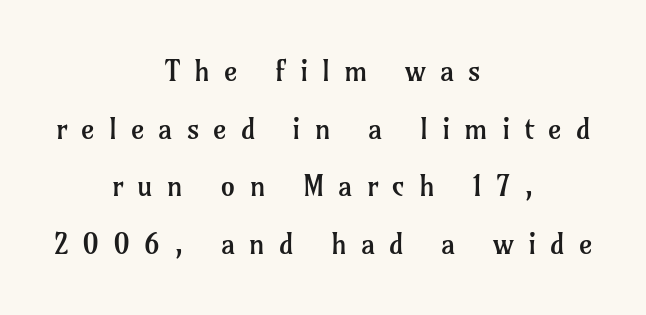
The image shows 29 px regular-weight serif type, upright; set centered, loose line spacing (1.99x), unusually wide letter spacing (+0.48 em), not underlined; low stroke contrast and a medium x-height.
